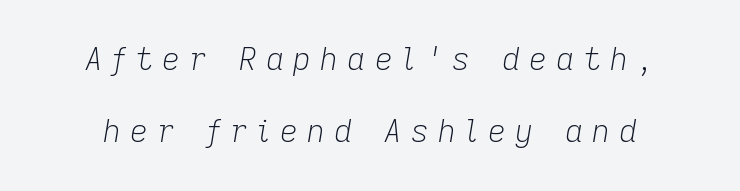
{"italic": "yes", "lean": "right", "slant_degrees": 9, "bold": "no", "weight": "light", "width": "normal", "stroke_contrast": "low", "x_height": "medium", "monospaced": "no", "underline": "no", "line_spacing": "loose", "line_spacing_ratio": 2.33, "letter_spacing": "wide", "letter_spacing_em": 0.3, "glyph_px": 31}
